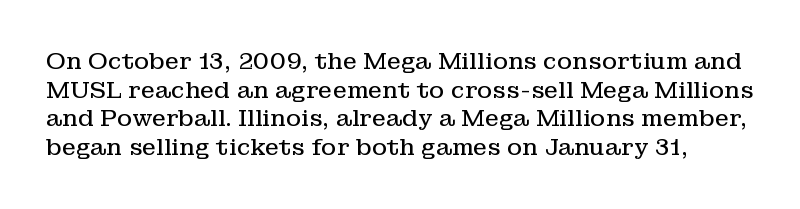
Q: Is the text bold? A: No.
Q: Is the text italic (slanted)? A: No, it is upright.
Q: Is the text underlined? A: No.
Q: Is the spacing between letters normal or unusually wide? A: Normal.
Q: Is the spacing between lines tight, normal or loose? A: Normal.
